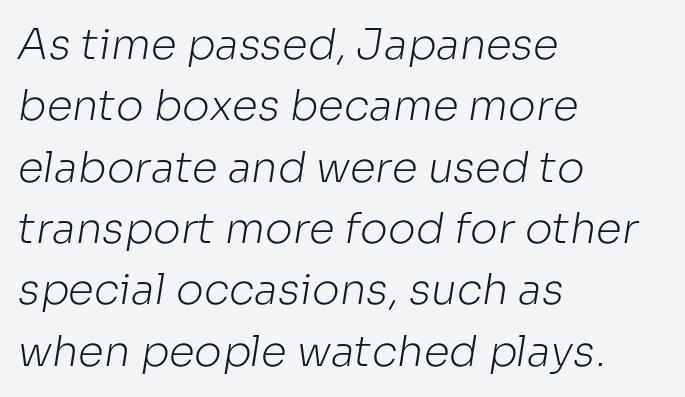
Q: Is the text bold? A: No.
Q: Is the typeface a serif or a sans-serif typeface? A: Sans-serif.
Q: Is the text underlined? A: No.
Q: How is the paragraph aligned? A: Left-aligned.
Q: Is the spacing between letters normal or unusually wide? A: Normal.
Q: Is the spacing between lines tight, normal or loose? A: Normal.
Q: Width (condensed, normal, or wide)? A: Normal.
Q: Stroke contrast? A: Low.
Q: x-height? A: Medium.
Q: Monospaced? A: No.
